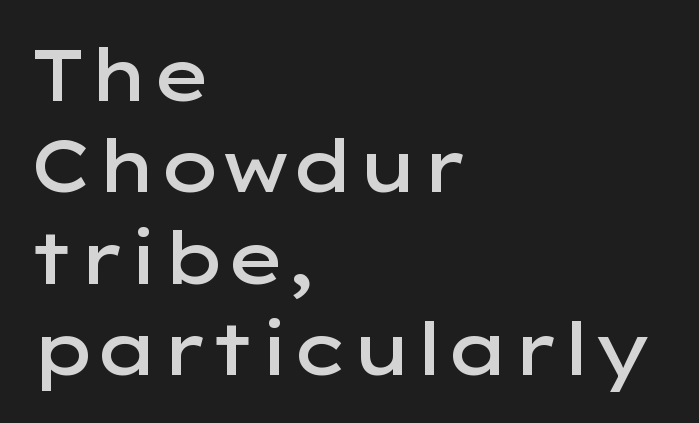
Weight: semibold (demi). To sum up the face: it is a sans, with no serifs. The strip under each line holds only bare page. Does the copy run flush right? No — it runs flush left.
